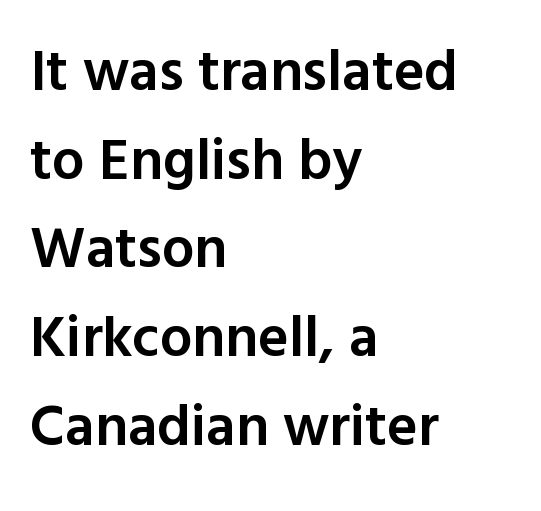
The image shows 58 px semibold sans-serif type, upright; set left-aligned, normal line spacing (1.53x), normal letter spacing, not underlined; a medium x-height.
